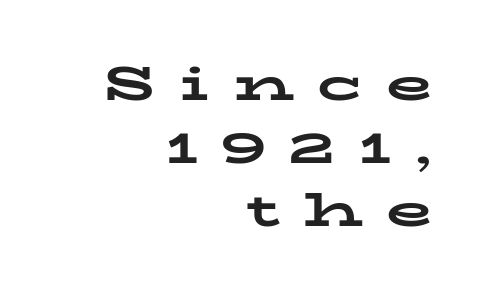
The vertical gap from one line to the next is medium. You could not count columns in this text — the font is proportionally spaced. Do the letters lean? They stand straight. Emphasis by weight is at full strength: bold. The lines are quadded right.
